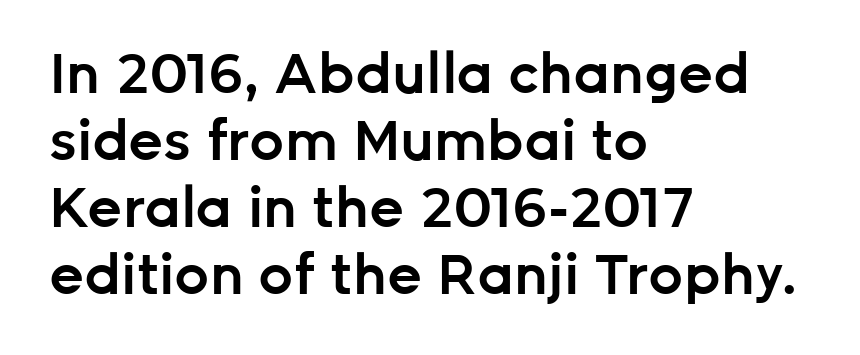
The image shows 55 px semibold sans-serif type, upright; set left-aligned, line spacing 1.22x, normal letter spacing, not underlined; low stroke contrast and a medium x-height.
